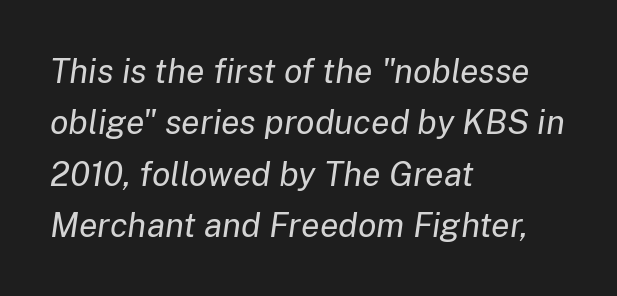
The image shows 34 px regular-weight type, italic (leaning right); set left-aligned, normal line spacing (1.51x), normal letter spacing, not underlined; low stroke contrast and a medium x-height.
